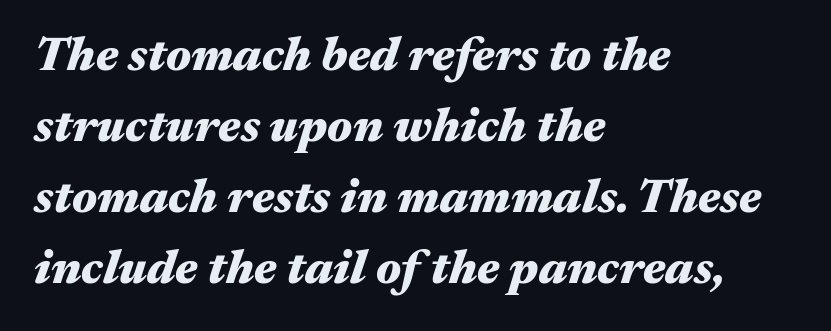
{"italic": "yes", "lean": "right", "slant_degrees": 17, "bold": "yes", "weight": "heavy", "width": "wide", "stroke_contrast": "medium", "x_height": "medium", "monospaced": "no", "underline": "no", "align": "left", "line_spacing": "normal", "line_spacing_ratio": 1.48, "letter_spacing": "normal", "letter_spacing_em": 0.0, "glyph_px": 48}
